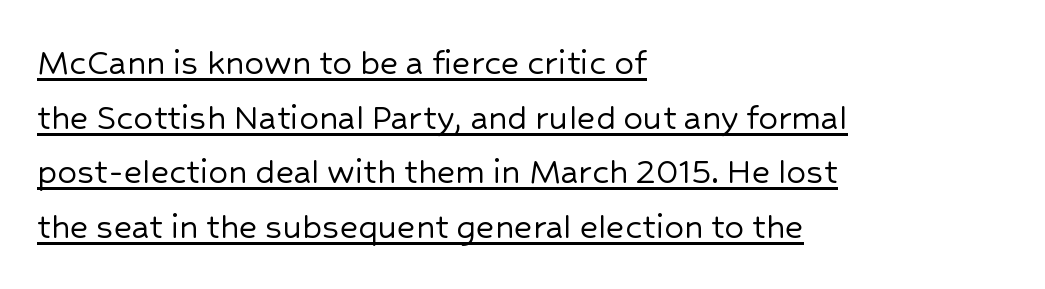
{"serif": "no", "italic": "no", "width": "normal", "stroke_contrast": "low", "x_height": "medium", "monospaced": "no", "underline": "yes", "align": "left", "line_spacing": "normal", "line_spacing_ratio": 1.4, "letter_spacing": "normal", "letter_spacing_em": 0.0, "glyph_px": 39}
